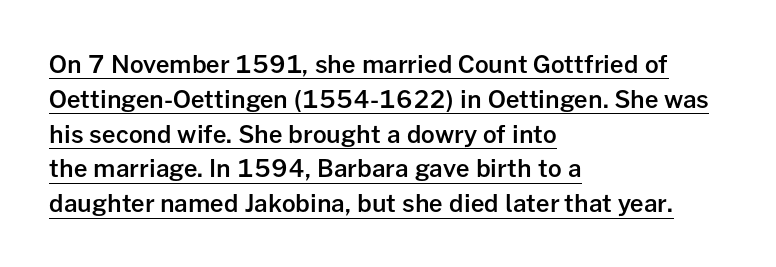
The image shows 24 px text type, upright; set left-aligned, normal line spacing (1.45x), normal letter spacing, underlined.
